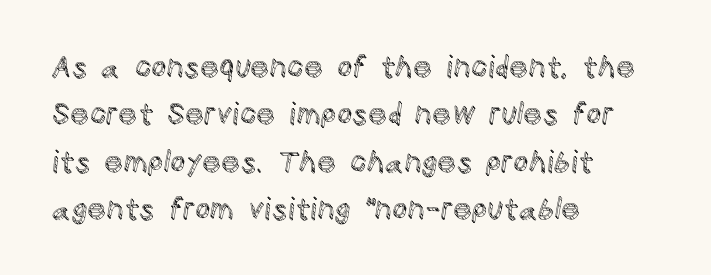
The image shows 30 px text type; set left-aligned, normal line spacing (1.58x), normal letter spacing, not underlined; a large x-height.
